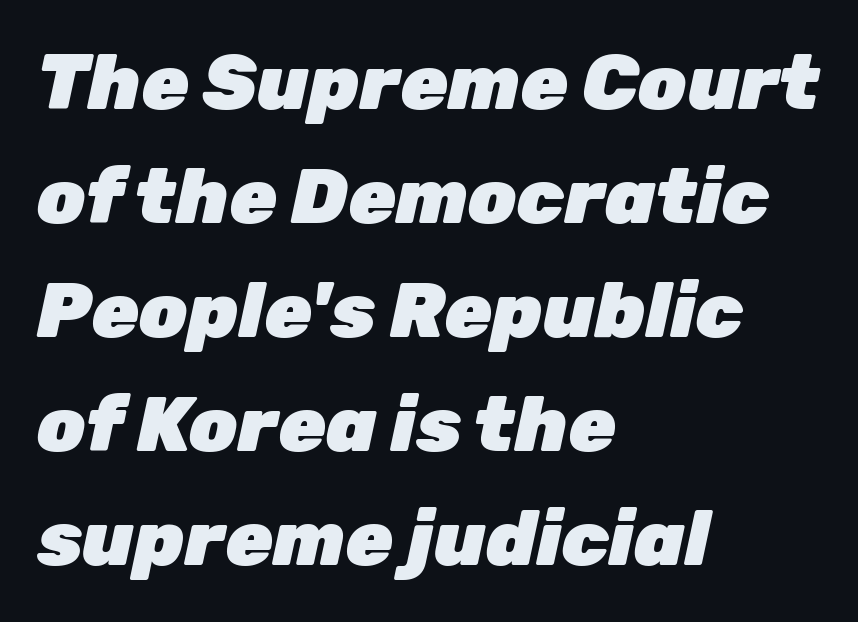
The image shows 77 px heavy type, italic (leaning right); set left-aligned, normal line spacing (1.48x), normal letter spacing, not underlined; low stroke contrast and a medium x-height.
